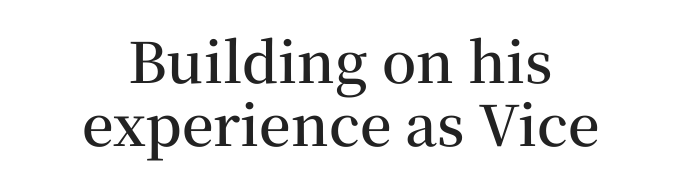
Spacing verdict: proportional, widths tailored to each character. Every character sits straight up, as roman type does. Cramped leading. In terms of letterform style, serifs are clearly present. Does the weight exceed regular? Yes, but only to semibold.
